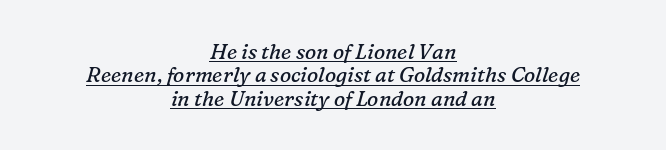
The image shows 21 px text type, italic (leaning right); set centered, tight line spacing (1.11x), normal letter spacing, underlined.
